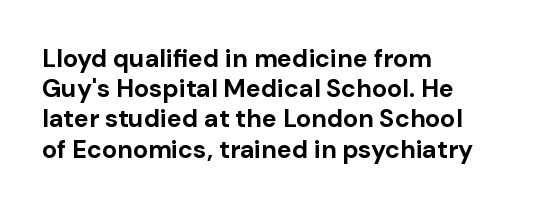
The passage shown is emphatically bold. The space directly below the letters is spotless. Tracking here is standard; glyphs follow each other at the usual distance. Where is the straight margin? On the left.
